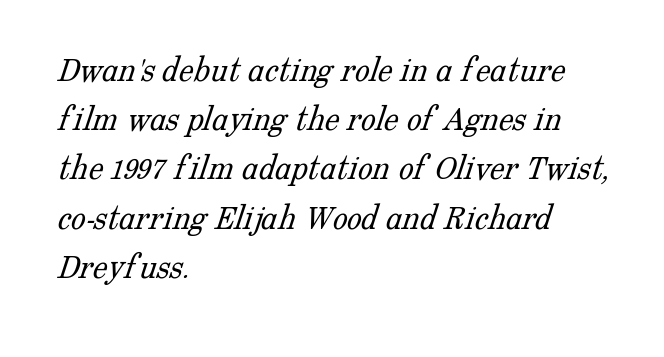
The image shows 37 px light serif type; set left-aligned, normal line spacing (1.33x), normal letter spacing, not underlined; low stroke contrast and a medium x-height.
